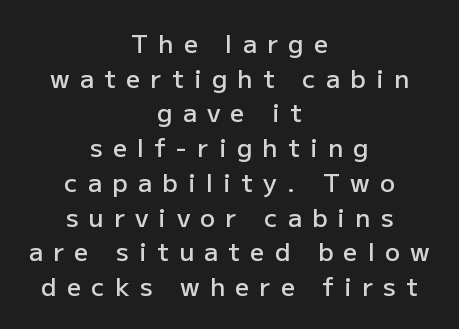
Q: Is the text bold? A: Semi-bold.
Q: Is the text italic (slanted)? A: No, it is upright.
Q: Is the text underlined? A: No.
Q: How is the paragraph aligned? A: Centered.
Q: Is the spacing between letters normal or unusually wide? A: Unusually wide.
Q: Is the spacing between lines tight, normal or loose? A: Normal.
